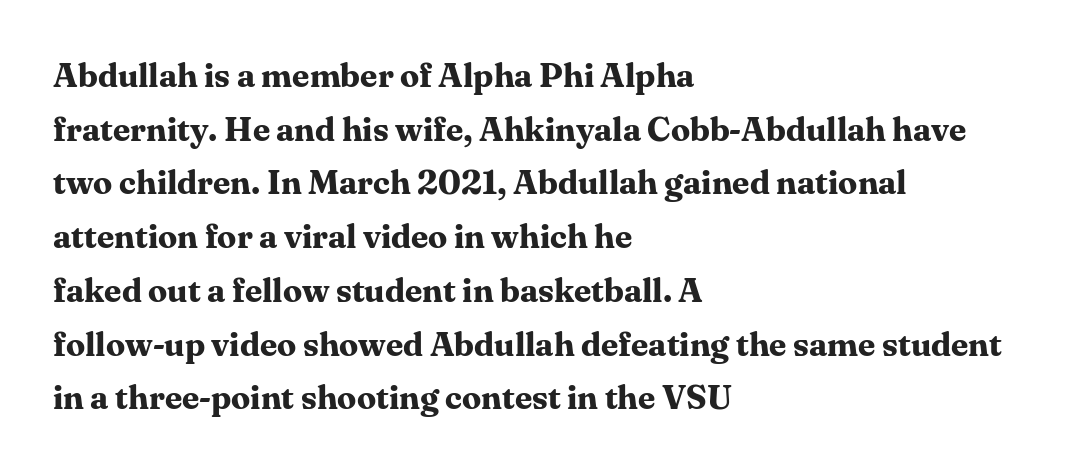
Baseline-to-baseline distance is the conventional proportion of letter height. Proportional: the letters do not fall into vertical columns. In terms of letterspacing, this is plain default setting. Heavy-handed strokes throughout: this text is bold. This is roman type, the default non-slanted kind. Each line starts at the same left margin while the right side varies.
